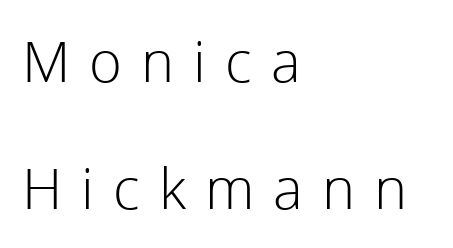
The image shows 56 px light sans-serif type, upright; set left-aligned, loose line spacing (2.26x), unusually wide letter spacing (+0.34 em), not underlined; a medium x-height.
